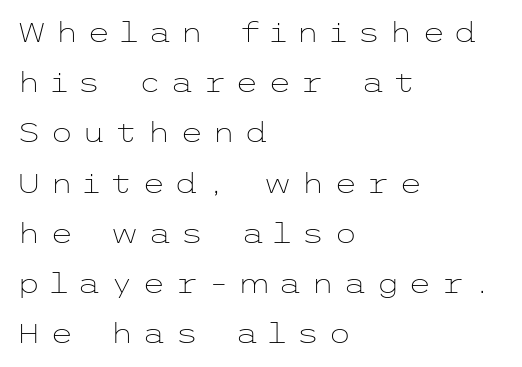
{"italic": "no", "bold": "no", "underline": "no", "align": "left", "line_spacing_ratio": 1.86, "letter_spacing": "wide", "letter_spacing_em": 0.33, "glyph_px": 27}
